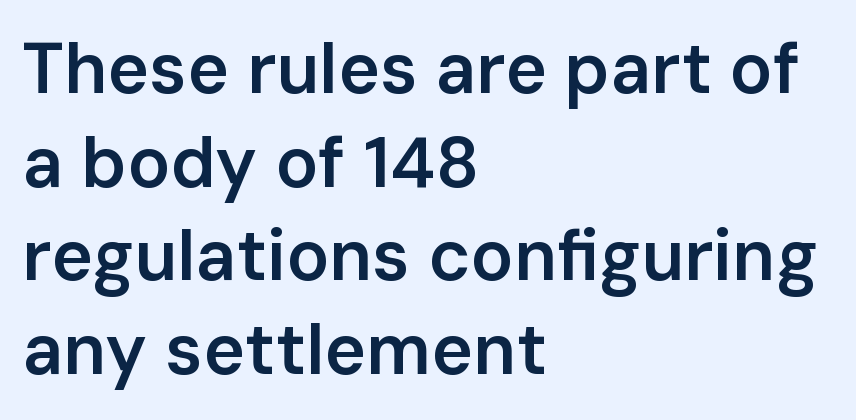
{"serif": "no", "italic": "no", "bold": "semi", "weight": "semibold", "width": "normal", "stroke_contrast": "low", "x_height": "medium", "monospaced": "no", "underline": "no", "align": "left", "line_spacing": "normal", "line_spacing_ratio": 1.32, "letter_spacing": "normal", "letter_spacing_em": 0.0, "glyph_px": 71}
